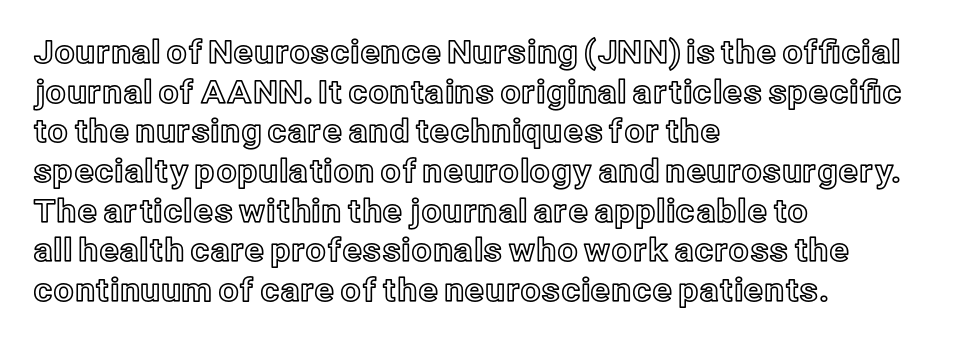
The image shows 32 px text type, upright; set left-aligned, line spacing 1.24x, normal letter spacing, not underlined; a medium x-height.
